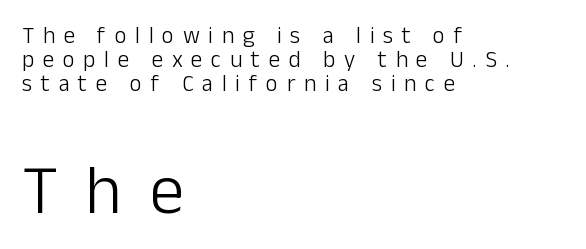
The image shows 70 px light sans-serif type, upright; set left-aligned, tight line spacing (1.04x), unusually wide letter spacing (+0.38 em), not underlined; the second (bottom) block is 3.04x larger; low stroke contrast and a medium x-height.
